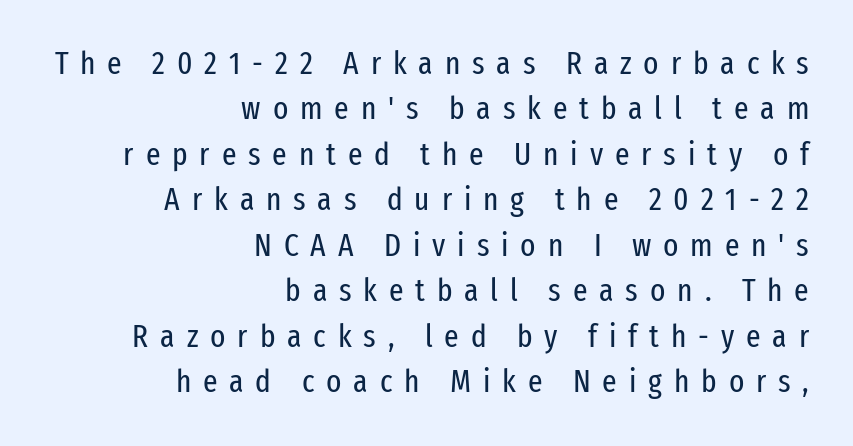
{"serif": "no", "italic": "no", "bold": "no", "weight": "regular", "width": "condensed", "stroke_contrast": "low", "x_height": "medium", "monospaced": "no", "underline": "no", "align": "right", "line_spacing": "normal", "line_spacing_ratio": 1.42, "letter_spacing": "wide", "letter_spacing_em": 0.37, "glyph_px": 32}
